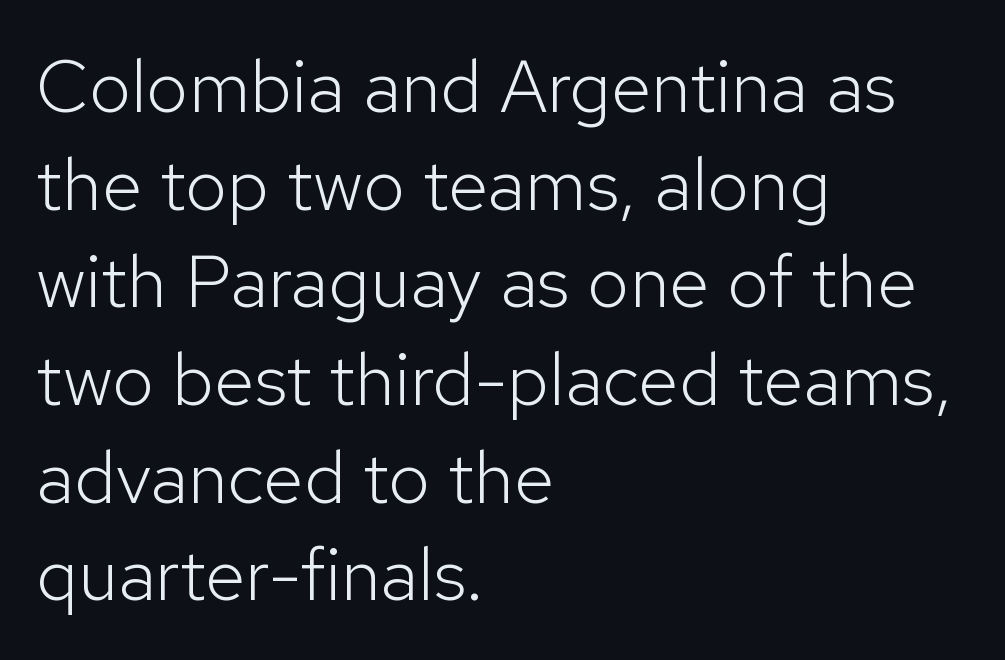
Q: Is the text bold? A: No.
Q: Is the text italic (slanted)? A: No, it is upright.
Q: Is the typeface a serif or a sans-serif typeface? A: Sans-serif.
Q: Is the text underlined? A: No.
Q: How is the paragraph aligned? A: Left-aligned.
Q: Is the spacing between letters normal or unusually wide? A: Normal.
Q: Is the spacing between lines tight, normal or loose? A: Normal.
Q: Width (condensed, normal, or wide)? A: Normal.
Q: Stroke contrast? A: Low.
Q: x-height? A: Medium.
Q: Monospaced? A: No.
